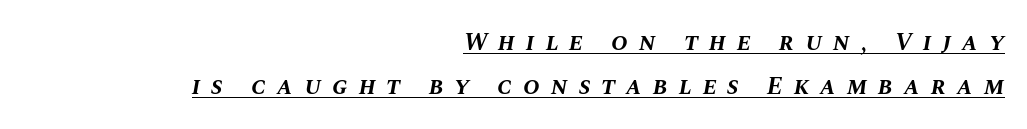
Q: Is the text bold? A: Yes.
Q: Is the text italic (slanted)? A: Yes, it leans right by about 10 degrees.
Q: Is the text underlined? A: Yes.
Q: How is the paragraph aligned? A: Right-aligned.
Q: Is the spacing between letters normal or unusually wide? A: Unusually wide.
